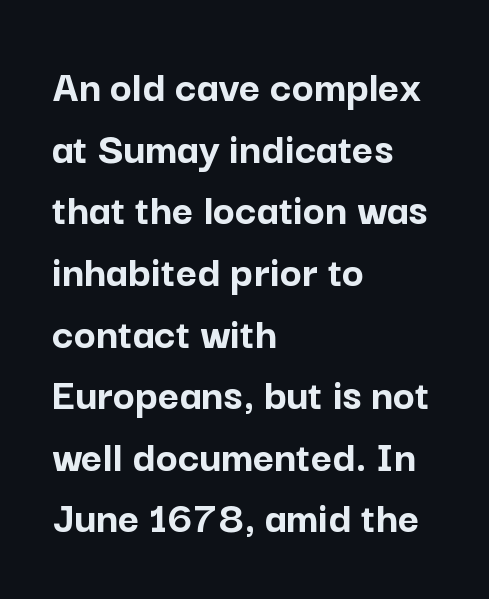
{"serif": "no", "italic": "no", "bold": "yes", "weight": "semibold", "width": "normal", "stroke_contrast": "low", "x_height": "medium", "monospaced": "no", "underline": "no", "align": "left", "line_spacing": "normal", "line_spacing_ratio": 1.34, "letter_spacing": "normal", "letter_spacing_em": 0.0, "glyph_px": 46}
